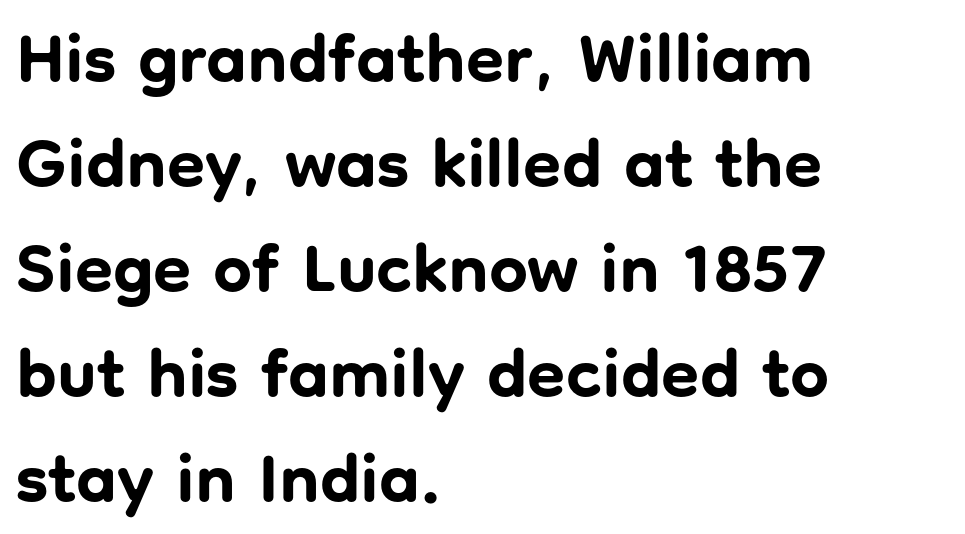
Q: Is the text bold? A: Yes.
Q: Is the text italic (slanted)? A: No, it is upright.
Q: Is the typeface a serif or a sans-serif typeface? A: Sans-serif.
Q: Is the text underlined? A: No.
Q: How is the paragraph aligned? A: Left-aligned.
Q: Is the spacing between letters normal or unusually wide? A: Normal.
Q: Is the spacing between lines tight, normal or loose? A: Normal.
Q: Width (condensed, normal, or wide)? A: Normal.
Q: Stroke contrast? A: Low.
Q: x-height? A: Medium.
Q: Monospaced? A: No.
